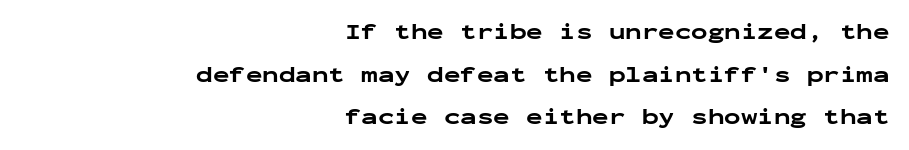
The image shows 22 px bold type, upright; set right-aligned, loose line spacing (1.94x), normal letter spacing, not underlined.
